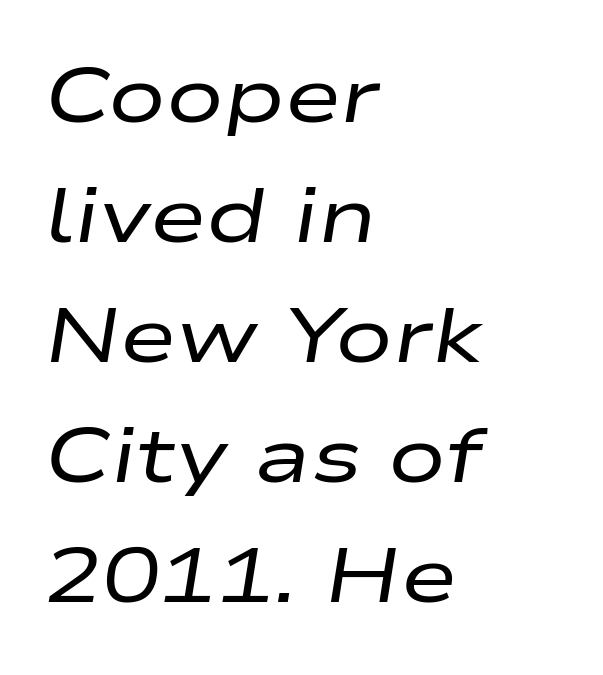
Line starts are locked; line ends wander. Weight class: somewhere from thin through regular. The rendering applies a slant to the glyphs. The line texture is even and compact thanks to regular tracking. A clean baseline with only descenders dipping below it. Evenly set lines give the paragraph a standard silhouette.
